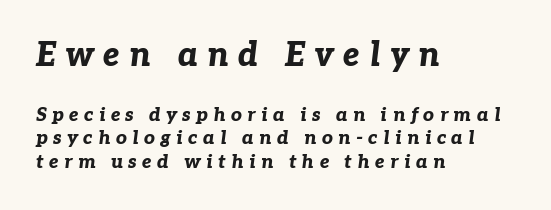
Q: Is the text bold? A: Yes.
Q: Is the text italic (slanted)? A: Yes, it leans right by about 7 degrees.
Q: Is the text underlined? A: No.
Q: How is the paragraph aligned? A: Left-aligned.
Q: Is the spacing between letters normal or unusually wide? A: Unusually wide.
Q: Which block of text is set in a larger size, the first (top) or the second (bottom)? A: The first (top) one.
Q: Width (condensed, normal, or wide)? A: Normal.
Q: Stroke contrast? A: Low.
Q: x-height? A: Medium.
Q: Monospaced? A: No.
